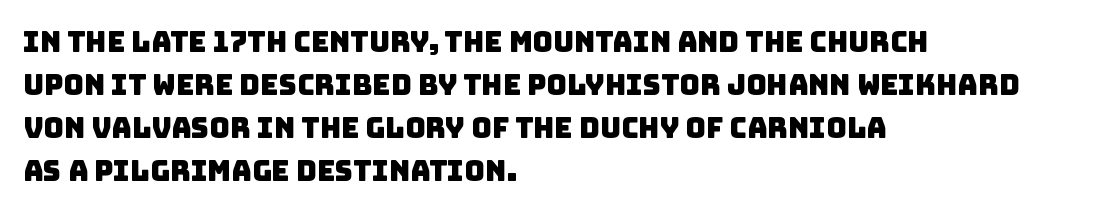
Q: Is the typeface a serif or a sans-serif typeface? A: Sans-serif.
Q: Is the text underlined? A: No.
Q: How is the paragraph aligned? A: Left-aligned.
Q: Is the spacing between letters normal or unusually wide? A: Normal.
Q: Is the spacing between lines tight, normal or loose? A: Normal.
Q: Width (condensed, normal, or wide)? A: Normal.
Q: Stroke contrast? A: Low.
Q: x-height? A: Large.
Q: Monospaced? A: No.
